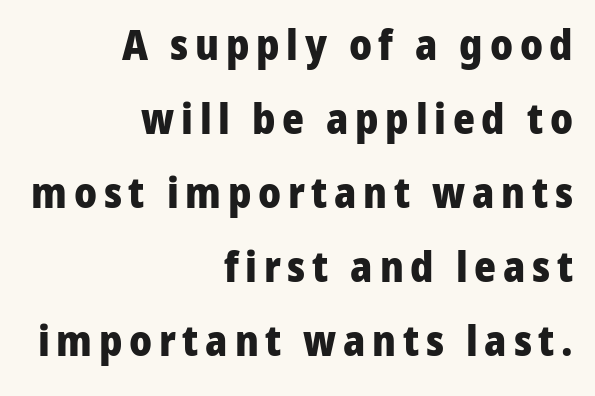
This sample uses a sans-serif face. Each letter keeps its own natural width here, so spacing adapts to shape. The specimen omits any rule beneath the text block's lines. The lettering stays uniformly vertical, giving the passage a roman look. Its strokes are broad and dark, the hallmark of bold type. This sample is right-justified, so line beginnings fall wherever the words allow.
